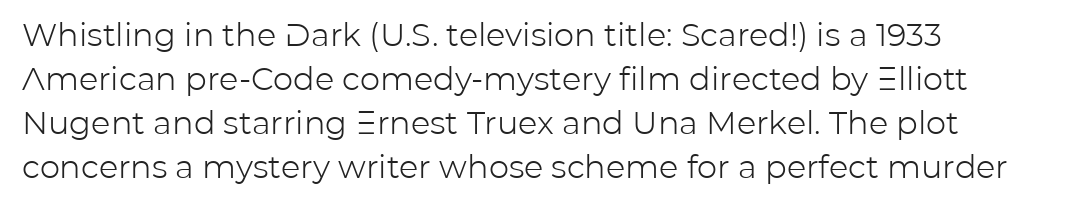
Think of a printed novel: that variable character pitch is what you see here. Characters follow at the spacing the type designer built in. The lettering holds an erect, upright posture throughout. The text was rendered using a sans face with plain stroke endings. The foot of each line stays bare and open. Nothing heavy about these letters — not bold at all.
